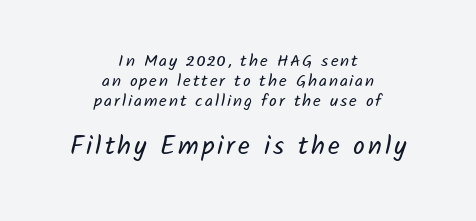
{"bold": "no", "underline": "no", "align": "center", "line_spacing_ratio": 1.17, "larger_block": "second", "size_ratio": 1.53, "glyph_px": 26}
